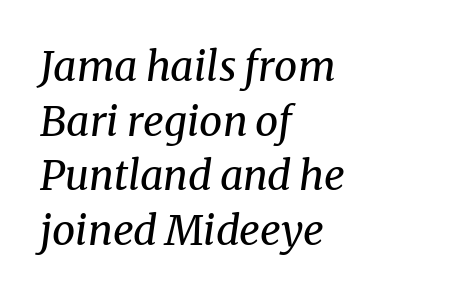
The image shows 41 px regular-weight serif type, italic (leaning right); set left-aligned, normal line spacing (1.33x), normal letter spacing, not underlined; medium stroke contrast and a medium x-height.
